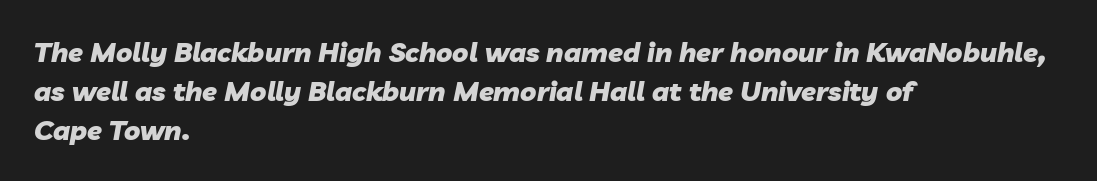
The image shows 27 px bold type, italic (leaning right); set left-aligned, normal line spacing (1.44x), normal letter spacing, not underlined.
